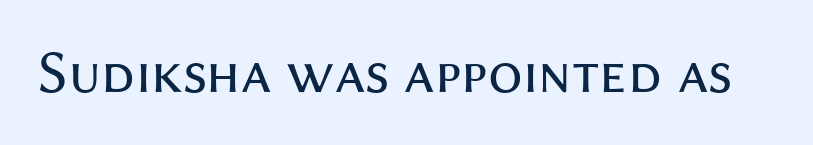
The image shows 61 px regular-weight sans-serif type, upright; set normal letter spacing, not underlined; medium stroke contrast and a medium x-height.
